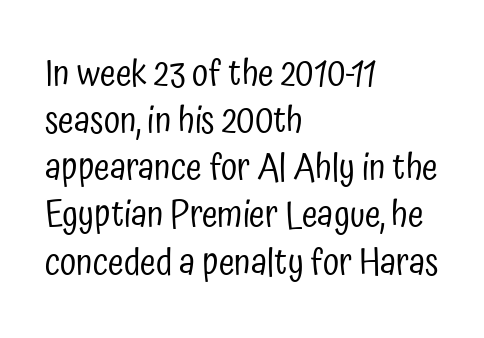
The image shows 36 px regular-weight, condensed sans-serif type, upright; set left-aligned, normal line spacing (1.31x), normal letter spacing, not underlined; low stroke contrast and a medium x-height.
